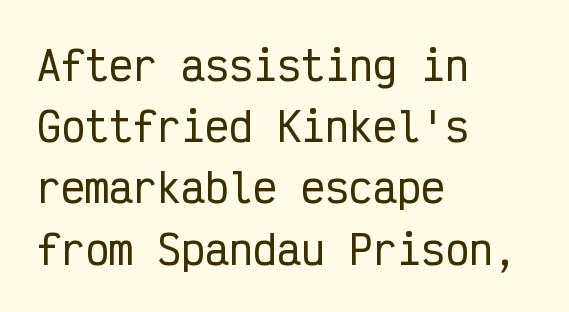
{"serif": "no", "italic": "no", "width": "condensed", "stroke_contrast": "low", "x_height": "medium", "monospaced": "yes", "underline": "no", "align": "left", "line_spacing": "normal", "line_spacing_ratio": 1.53, "letter_spacing": "normal", "letter_spacing_em": 0.0, "glyph_px": 40}
